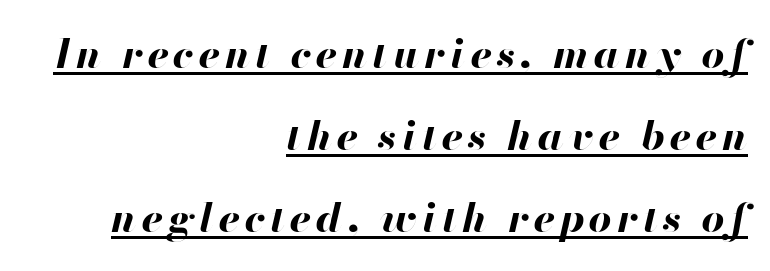
The image shows 40 px bold type, italic (leaning right); set right-aligned, loose line spacing (2.05x), underlined; high stroke contrast and a small x-height.
